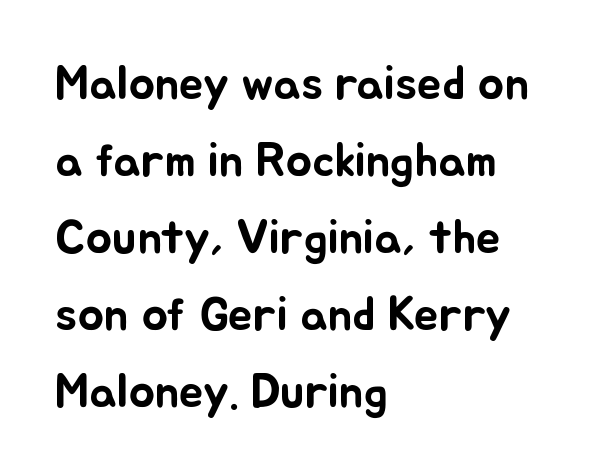
{"italic": "no", "width": "normal", "stroke_contrast": "low", "x_height": "small", "monospaced": "no", "underline": "no", "align": "left", "line_spacing": "normal", "line_spacing_ratio": 1.57, "letter_spacing": "normal", "letter_spacing_em": 0.0, "glyph_px": 49}
